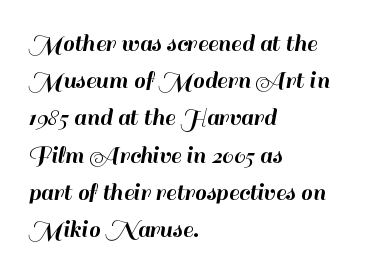
The image shows 26 px text type; set left-aligned, normal line spacing (1.43x), normal letter spacing, not underlined.
